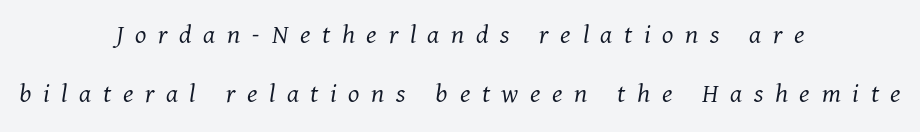
The image shows 29 px light serif type, italic (leaning right); set centered, loose line spacing (2.04x), unusually wide letter spacing (+0.4 em), not underlined; medium stroke contrast and a medium x-height.
